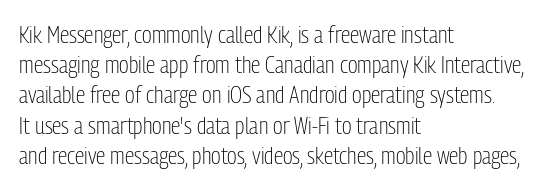
{"italic": "no", "bold": "no", "underline": "no", "align": "left", "line_spacing": "normal", "line_spacing_ratio": 1.26, "letter_spacing": "normal", "letter_spacing_em": 0.0, "glyph_px": 24}
